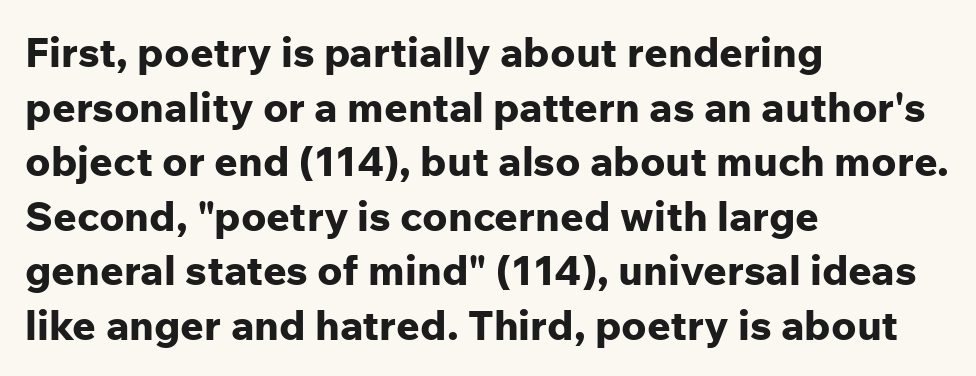
The image shows 41 px bold sans-serif type, upright; set left-aligned, normal line spacing (1.33x), normal letter spacing, not underlined; low stroke contrast and a medium x-height.
